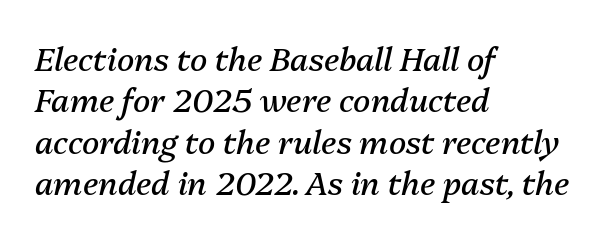
Q: Is the text bold? A: No.
Q: Is the text italic (slanted)? A: Yes, it leans right by about 13 degrees.
Q: Is the text underlined? A: No.
Q: How is the paragraph aligned? A: Left-aligned.
Q: Is the spacing between letters normal or unusually wide? A: Normal.
Q: Is the spacing between lines tight, normal or loose? A: Normal.
Q: Width (condensed, normal, or wide)? A: Normal.
Q: Stroke contrast? A: Medium.
Q: x-height? A: Medium.
Q: Monospaced? A: No.
